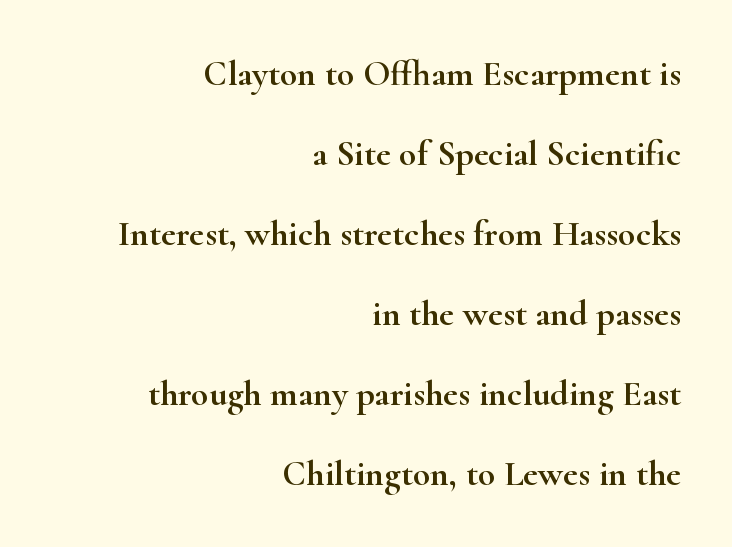
Vertical strokes here are truly vertical. Line spacing here is loose. Short note: letters normally spaced. The zone under the glyphs is completely vacant.
